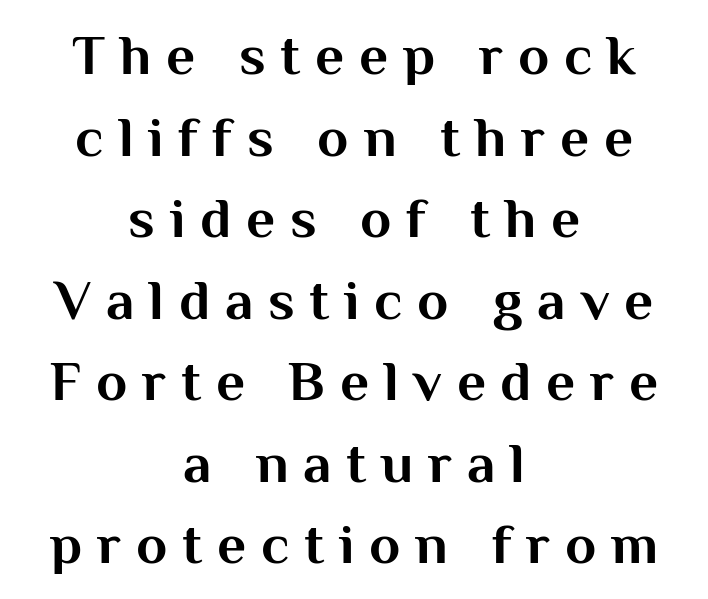
The image shows 57 px bold sans-serif type, upright; set centered, normal line spacing (1.43x), unusually wide letter spacing (+0.26 em), not underlined; medium stroke contrast and a medium x-height.
